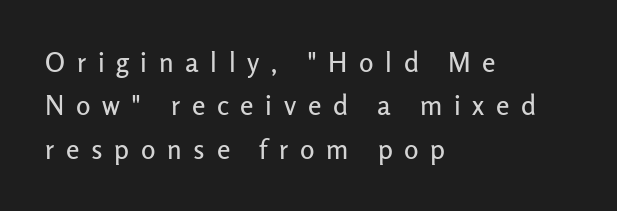
The image shows 27 px text type, upright; set left-aligned, normal line spacing (1.61x), unusually wide letter spacing (+0.43 em), not underlined.
